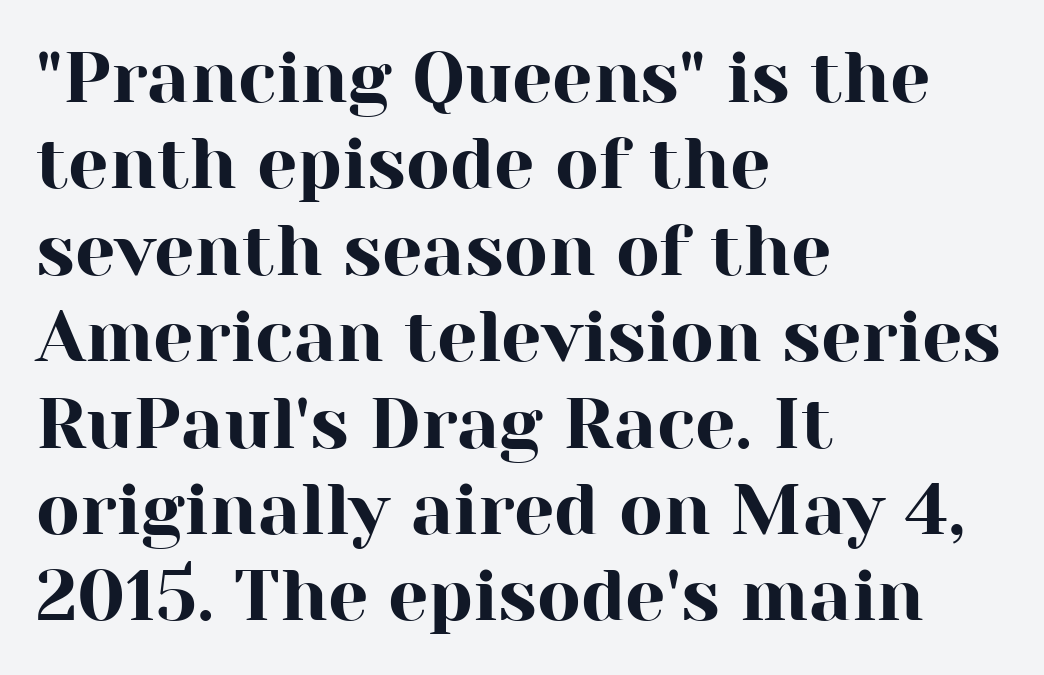
{"serif": "yes", "italic": "no", "width": "normal", "stroke_contrast": "high", "x_height": "medium", "monospaced": "no", "underline": "no", "align": "left", "line_spacing_ratio": 1.2, "letter_spacing": "normal", "letter_spacing_em": 0.0, "glyph_px": 72}
